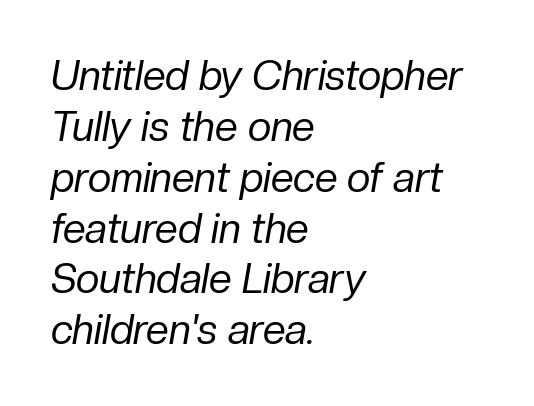
The image shows 41 px regular-weight type, italic (leaning right); set left-aligned, line spacing 1.24x, normal letter spacing, not underlined; low stroke contrast and a medium x-height.
